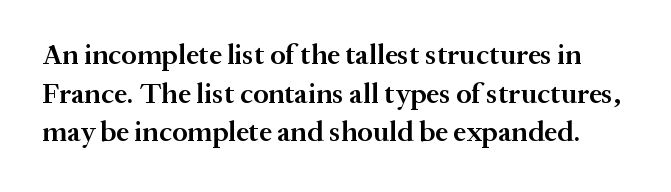
{"serif": "yes", "italic": "no", "bold": "semi", "weight": "semibold", "width": "normal", "stroke_contrast": "medium", "x_height": "medium", "monospaced": "no", "underline": "no", "line_spacing": "normal", "line_spacing_ratio": 1.33, "letter_spacing": "normal", "letter_spacing_em": 0.0, "glyph_px": 29}
